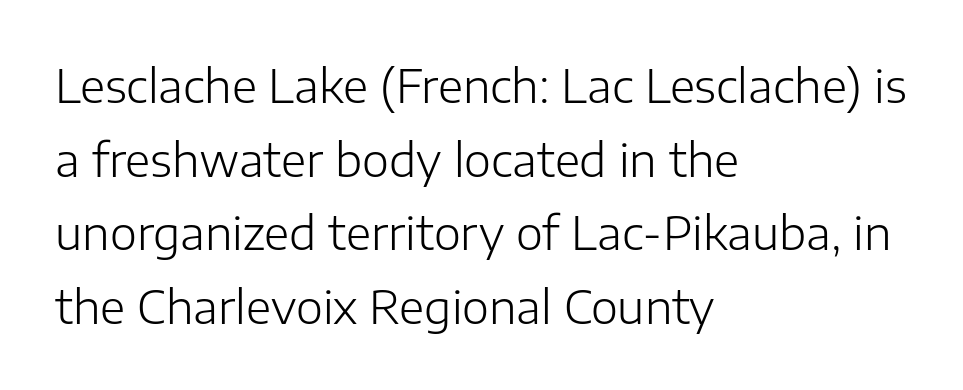
The image shows 46 px light sans-serif type, upright; set left-aligned, normal line spacing (1.6x), normal letter spacing, not underlined; low stroke contrast and a medium x-height.
